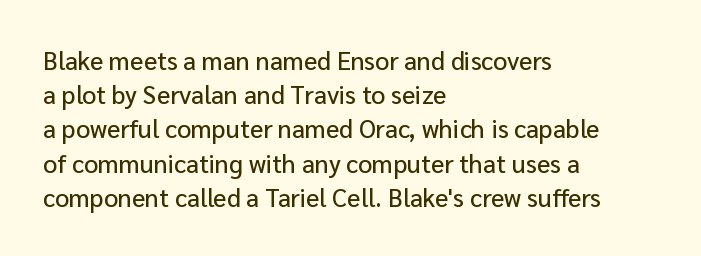
Q: Is the text italic (slanted)? A: No, it is upright.
Q: Is the text underlined? A: No.
Q: How is the paragraph aligned? A: Left-aligned.
Q: Is the spacing between letters normal or unusually wide? A: Normal.
Q: Is the spacing between lines tight, normal or loose? A: Normal.
